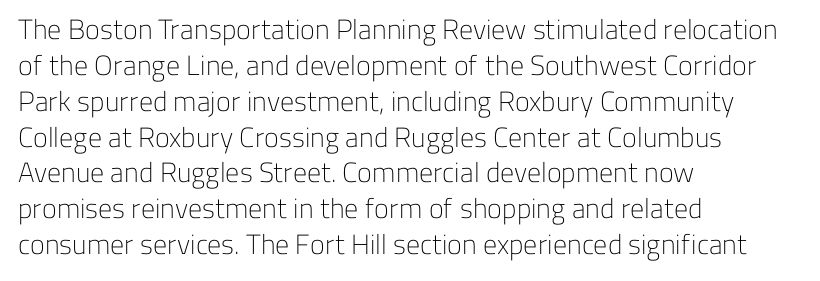
{"serif": "no", "italic": "no", "bold": "no", "weight": "light", "width": "normal", "stroke_contrast": "low", "x_height": "medium", "monospaced": "no", "underline": "no", "align": "left", "line_spacing": "normal", "line_spacing_ratio": 1.28, "letter_spacing": "normal", "letter_spacing_em": 0.0, "glyph_px": 28}
